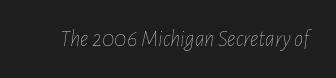
Q: Is the text bold? A: No.
Q: Is the text italic (slanted)? A: Yes, it leans right by about 7 degrees.
Q: Is the text underlined? A: No.
Q: Is the spacing between letters normal or unusually wide? A: Normal.
